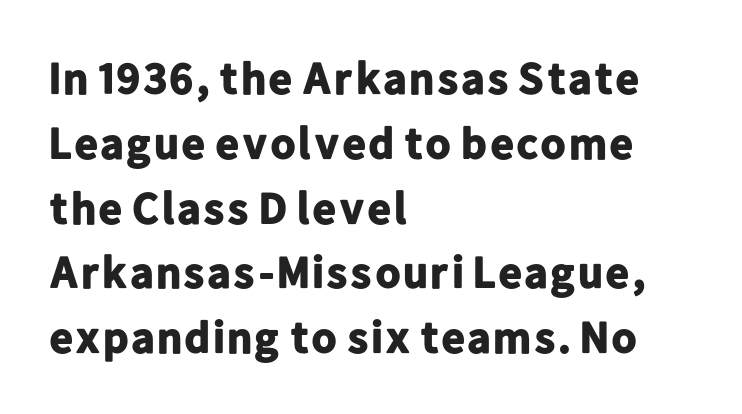
Q: Is the text bold? A: Yes.
Q: Is the text italic (slanted)? A: No, it is upright.
Q: Is the typeface a serif or a sans-serif typeface? A: Sans-serif.
Q: Is the text underlined? A: No.
Q: How is the paragraph aligned? A: Left-aligned.
Q: Is the spacing between letters normal or unusually wide? A: Normal.
Q: Is the spacing between lines tight, normal or loose? A: Normal.
Q: Width (condensed, normal, or wide)? A: Normal.
Q: Stroke contrast? A: Low.
Q: x-height? A: Medium.
Q: Monospaced? A: No.
